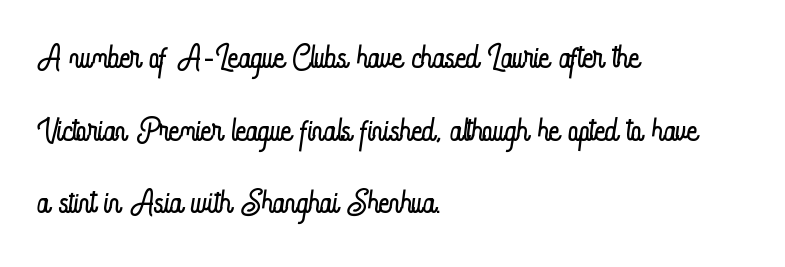
Q: Is the text bold? A: No.
Q: Is the text underlined? A: No.
Q: How is the paragraph aligned? A: Left-aligned.
Q: Is the spacing between letters normal or unusually wide? A: Normal.
Q: Is the spacing between lines tight, normal or loose? A: Normal.
Q: Width (condensed, normal, or wide)? A: Condensed.
Q: Stroke contrast? A: Low.
Q: x-height? A: Small.
Q: Monospaced? A: No.
